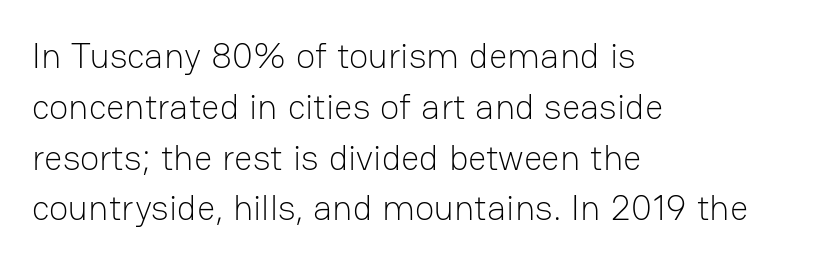
The image shows 36 px light sans-serif type, upright; set left-aligned, normal line spacing (1.41x), normal letter spacing, not underlined; low stroke contrast and a medium x-height.
